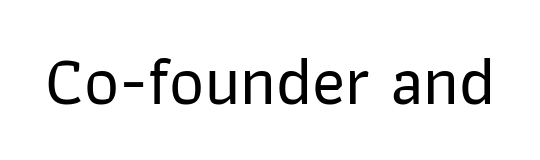
Note: no serifs on the glyphs. The foot of each line stays bare and open. The lettering stays uniformly vertical, giving the passage a roman look. Note the varied advance widths — an 'i' is clearly narrower than an 'm'. Characters follow at the spacing the type designer built in.
